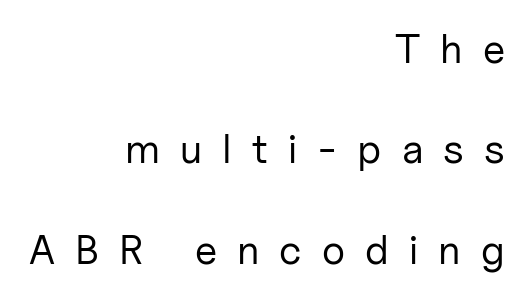
The gaps between neighbouring characters are conspicuously large. Vertical strokes here are truly vertical. The lines in this sample share a right terminus and differ only in where they begin. Each row of text sits above clean, open space.
